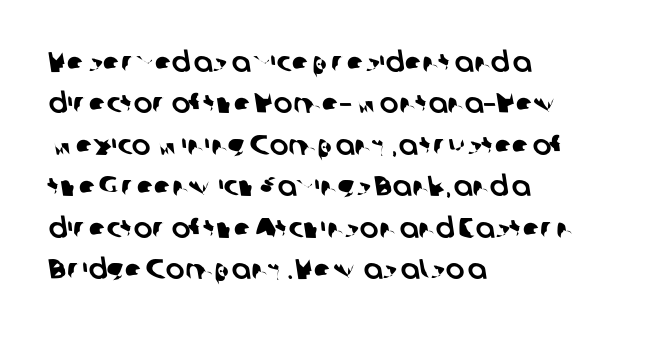
Clear beneath every line of the passage. The rendering uses a moderate line-height, typical for paragraphs. Looks like regular typesetting: each glyph gets only the width it needs. How are the letters spaced? Ordinarily, with no added tracking. The font family rendered here belongs to the sans-serif group.
